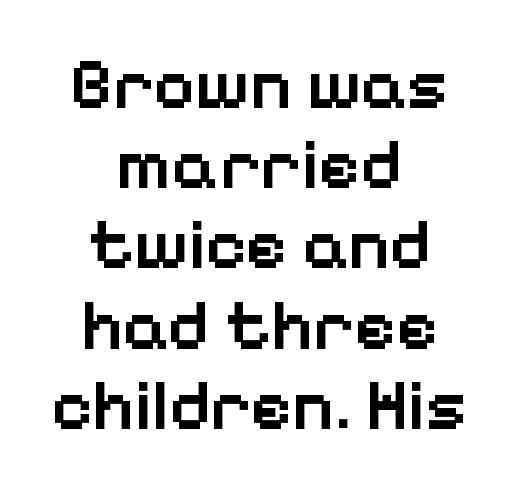
Serifs: no, the terminals of the letterforms are clean. Is the letter spacing exaggerated? No — it looks like the ordinary default. Unlike italic type, these characters show no tilt at all. The typesetter chose a symmetrical, centered arrangement here. The baseline area is clear. Vertical spacing — tight.
